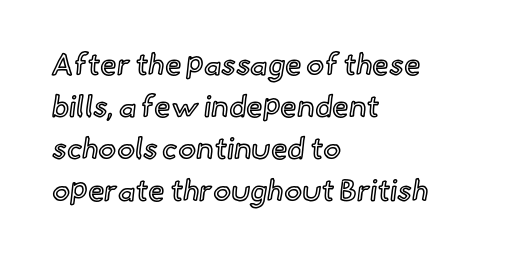
{"width": "normal", "x_height": "small", "monospaced": "no", "underline": "no", "align": "left", "line_spacing": "normal", "line_spacing_ratio": 1.4, "letter_spacing": "normal", "letter_spacing_em": 0.0, "glyph_px": 30}
